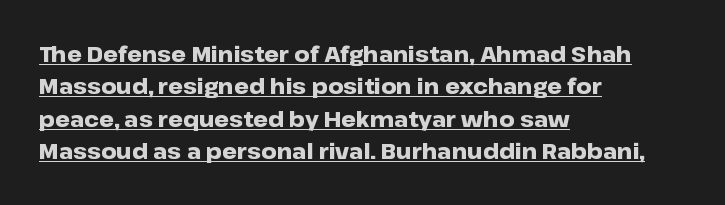
{"italic": "no", "bold": "yes", "underline": "yes", "align": "left", "line_spacing": "normal", "line_spacing_ratio": 1.54, "letter_spacing": "normal", "letter_spacing_em": 0.0, "glyph_px": 21}
